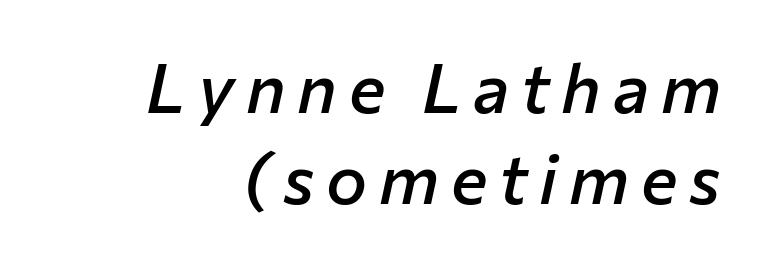
{"italic": "yes", "lean": "right", "slant_degrees": 12, "bold": "semi", "weight": "semibold", "width": "normal", "stroke_contrast": "low", "x_height": "medium", "monospaced": "no", "underline": "no", "align": "right", "line_spacing": "normal", "line_spacing_ratio": 1.32, "glyph_px": 69}
